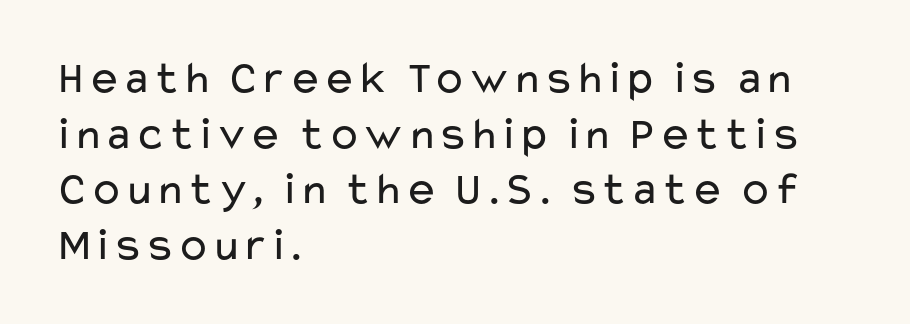
The image shows 46 px regular-weight, wide sans-serif type, upright; set left-aligned, line spacing 1.21x, normal letter spacing, not underlined; low stroke contrast and a medium x-height.
